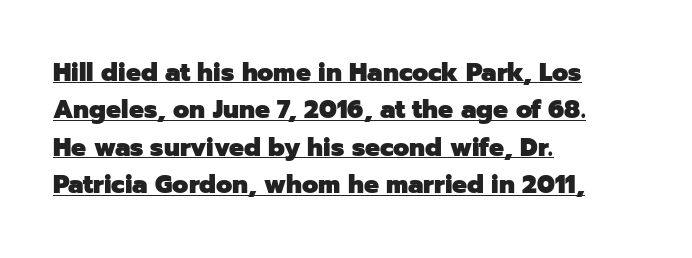
Q: Is the text bold? A: Yes.
Q: Is the text italic (slanted)? A: No, it is upright.
Q: Is the text underlined? A: Yes.
Q: How is the paragraph aligned? A: Left-aligned.
Q: Is the spacing between letters normal or unusually wide? A: Normal.
Q: Is the spacing between lines tight, normal or loose? A: Normal.
